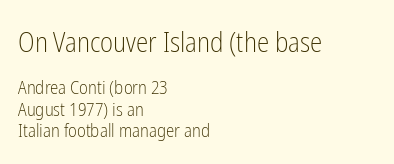
Q: Is the text bold? A: No.
Q: Is the text italic (slanted)? A: No, it is upright.
Q: Is the typeface a serif or a sans-serif typeface? A: Sans-serif.
Q: Is the text underlined? A: No.
Q: How is the paragraph aligned? A: Left-aligned.
Q: Is the spacing between letters normal or unusually wide? A: Normal.
Q: Is the spacing between lines tight, normal or loose? A: Tight.
Q: Which block of text is set in a larger size, the first (top) or the second (bottom)? A: The first (top) one.
Q: Width (condensed, normal, or wide)? A: Condensed.
Q: Stroke contrast? A: Low.
Q: x-height? A: Medium.
Q: Monospaced? A: No.
